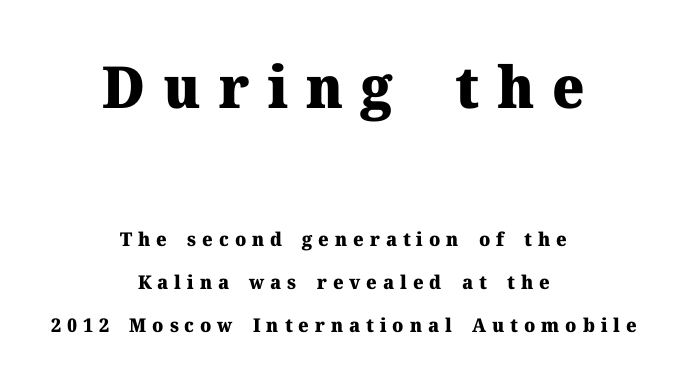
No word sits above an underline. Here the designer chose a conventional face with non-uniform glyph widths. The lines are quadded center. Bold? Absolutely — the strokes are thick and heavy. Type size steps down from the first block to the second.
